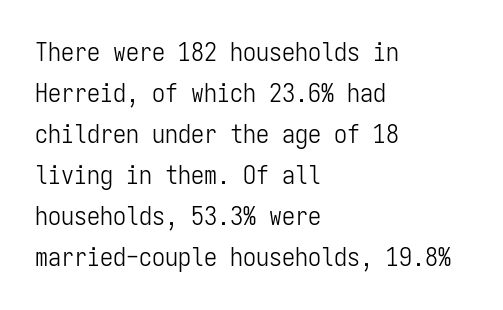
The image shows 26 px text type, upright; set left-aligned, normal line spacing (1.58x), normal letter spacing, not underlined.
